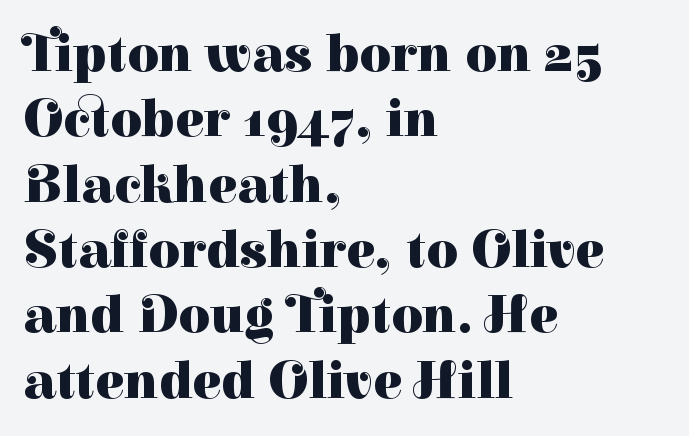
The image shows 54 px heavy serif type, upright; set left-aligned, line spacing 1.21x, normal letter spacing, not underlined; high stroke contrast and a medium x-height.
